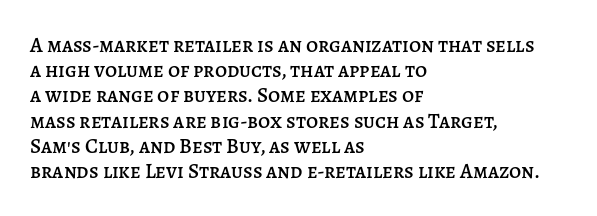
Posture: straight, roman, zero tilt. A clean baseline with only descenders dipping below it. Does the copy run flush right? No — it runs flush left. Tracking value appears to be zero — textbook default spacing.
